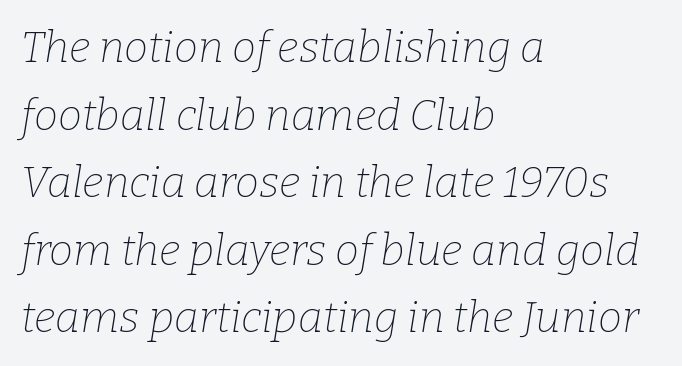
{"serif": "yes", "italic": "yes", "lean": "right", "slant_degrees": 9, "bold": "no", "weight": "thin", "width": "normal", "stroke_contrast": "low", "x_height": "medium", "monospaced": "no", "underline": "no", "align": "left", "line_spacing": "normal", "line_spacing_ratio": 1.57, "letter_spacing": "normal", "letter_spacing_em": 0.0, "glyph_px": 43}
